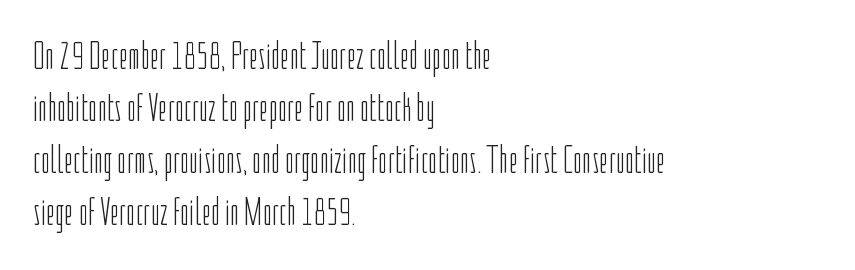
The letters sit at their default tracking, neither squeezed nor spread. The passage is arranged the way most books set body copy — flush left. One glance says typical: line gaps are just what's usual. Is the stroke heavy? The answer is a plain regular-or-lighter. Grotesque or geometric, the face here clearly has no serifs. Rendered with straight, roman letterforms.
